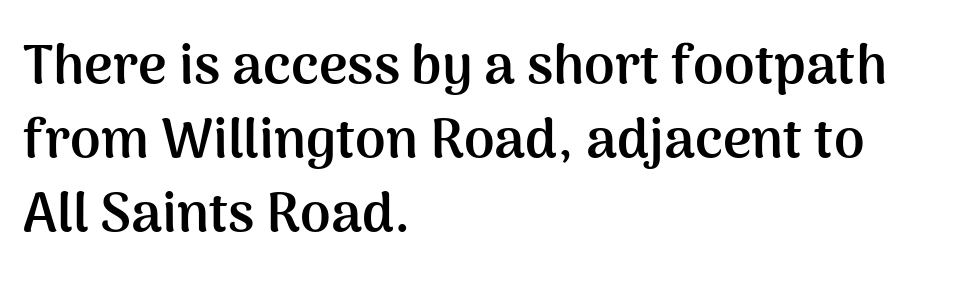
{"serif": "no", "italic": "no", "bold": "yes", "weight": "semibold", "width": "normal", "stroke_contrast": "medium", "x_height": "medium", "monospaced": "no", "underline": "no", "align": "left", "line_spacing": "normal", "line_spacing_ratio": 1.35, "letter_spacing": "normal", "letter_spacing_em": 0.0, "glyph_px": 55}
